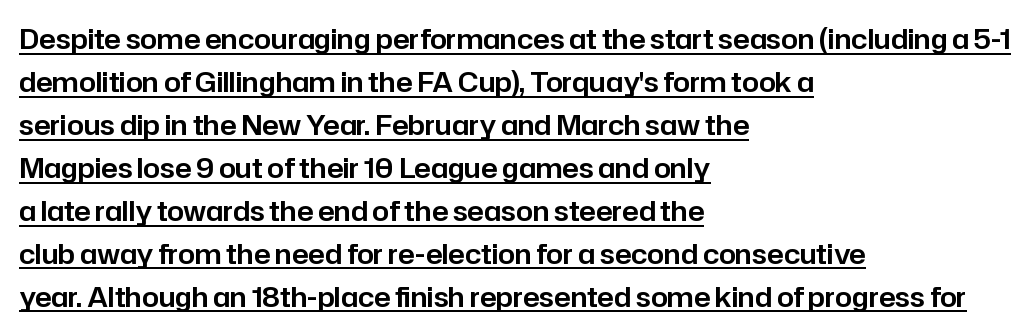
{"italic": "no", "underline": "yes", "align": "left", "line_spacing": "normal", "line_spacing_ratio": 1.59, "letter_spacing": "normal", "letter_spacing_em": 0.0, "glyph_px": 27}
